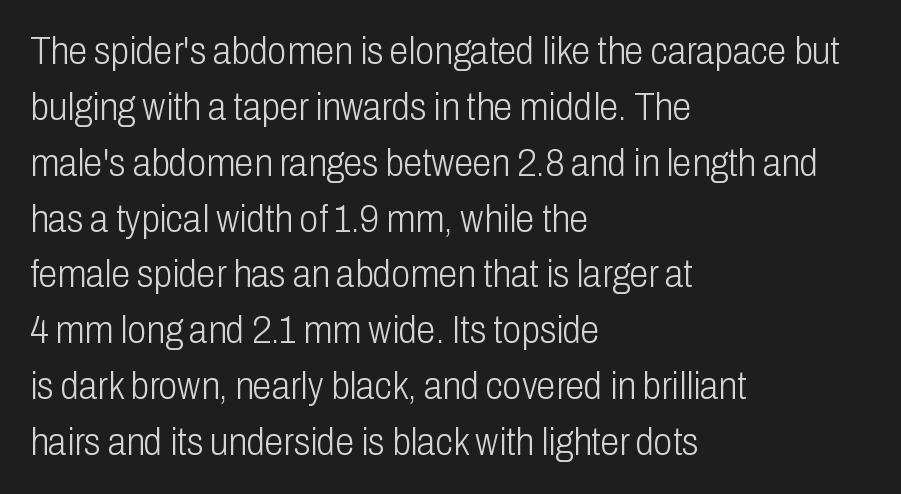
The image shows 38 px light, condensed sans-serif type, upright; set left-aligned, normal line spacing (1.47x), normal letter spacing, not underlined; low stroke contrast and a medium x-height.
